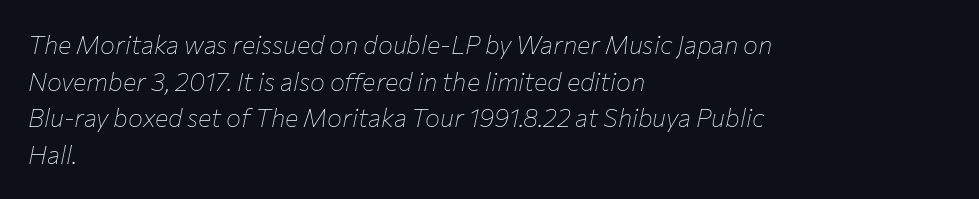
Q: Is the text bold? A: No.
Q: Is the text italic (slanted)? A: Yes, it leans right by about 12 degrees.
Q: Is the text underlined? A: No.
Q: How is the paragraph aligned? A: Left-aligned.
Q: Is the spacing between letters normal or unusually wide? A: Normal.
Q: Is the spacing between lines tight, normal or loose? A: Normal.
